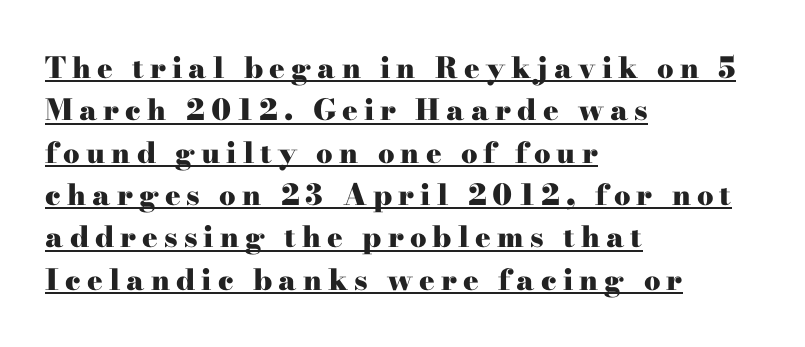
Every word sits above its own underline. Do the characters align in a grid? No, the font is proportional. The block of text has a typical density, with ordinary space between rows. Old-style or modern, the face here clearly has serifs. In terms of letterspacing, this is a distinctly airy, spread setting. Summary of weight: heavy, a full bold.
